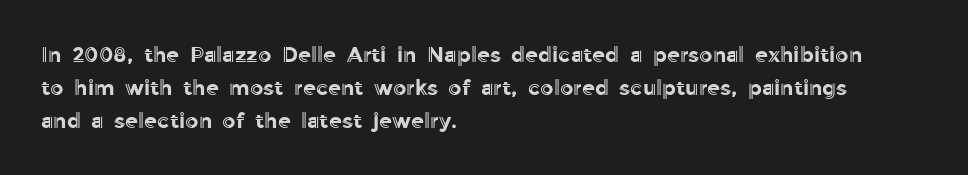
Q: Is the text italic (slanted)? A: No, it is upright.
Q: Is the text underlined? A: No.
Q: How is the paragraph aligned? A: Left-aligned.
Q: Is the spacing between letters normal or unusually wide? A: Normal.
Q: Is the spacing between lines tight, normal or loose? A: Normal.
